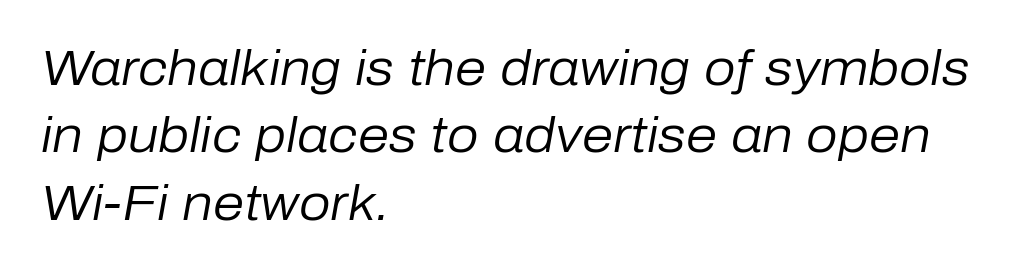
This sample is left-justified, so line endings fall wherever the words run out. Anything drawn beneath the words? Only blank space. These lines are rendered in a variable-pitch font. Tracking value appears to be zero — textbook default spacing. The typeface has the unassuming heft of standard copy or less.
